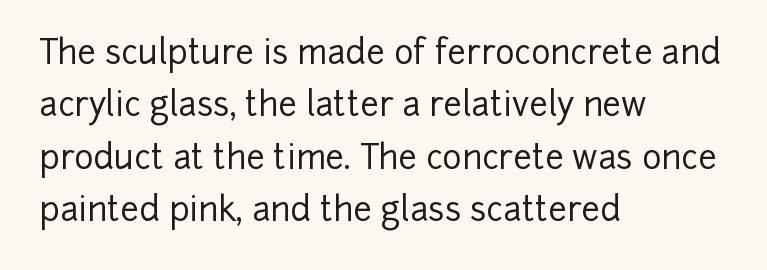
Q: Is the text italic (slanted)? A: No, it is upright.
Q: Is the typeface a serif or a sans-serif typeface? A: Sans-serif.
Q: Is the text underlined? A: No.
Q: How is the paragraph aligned? A: Left-aligned.
Q: Is the spacing between letters normal or unusually wide? A: Normal.
Q: Is the spacing between lines tight, normal or loose? A: Normal.
Q: Width (condensed, normal, or wide)? A: Normal.
Q: Stroke contrast? A: Low.
Q: x-height? A: Medium.
Q: Monospaced? A: No.
